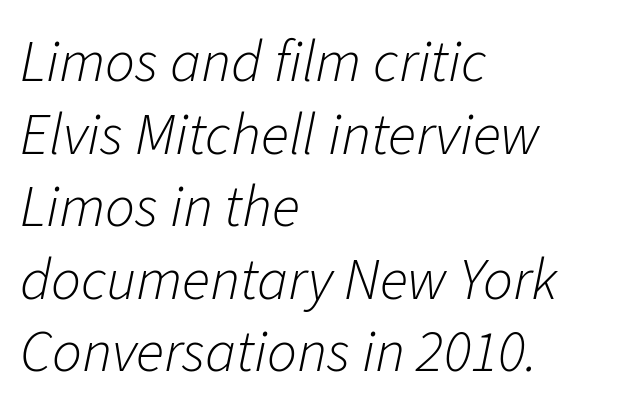
In CSS terms this would be text-align: left. Character widths vary here, with narrow letters taking less room than wide ones. The specimen reads as italic at a glance. Caption: standard tracking, unaltered. Is the stroke heavy? The answer is a plain regular-or-lighter.
